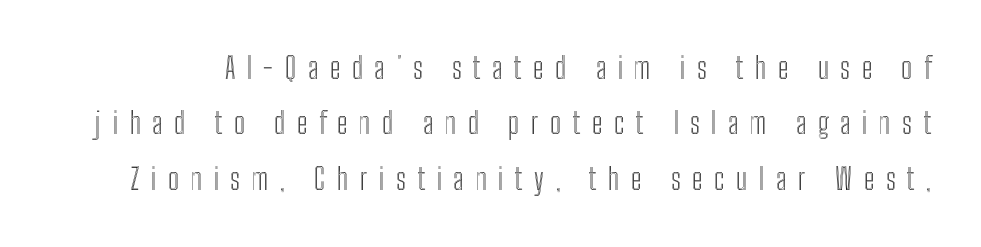
Is there any slant? The stems are plumb. This sample uses expanded letter spacing, leaving extra air between glyphs. Think of a printed novel: that variable character pitch is what you see here. Quick note: interline space is abundant.
